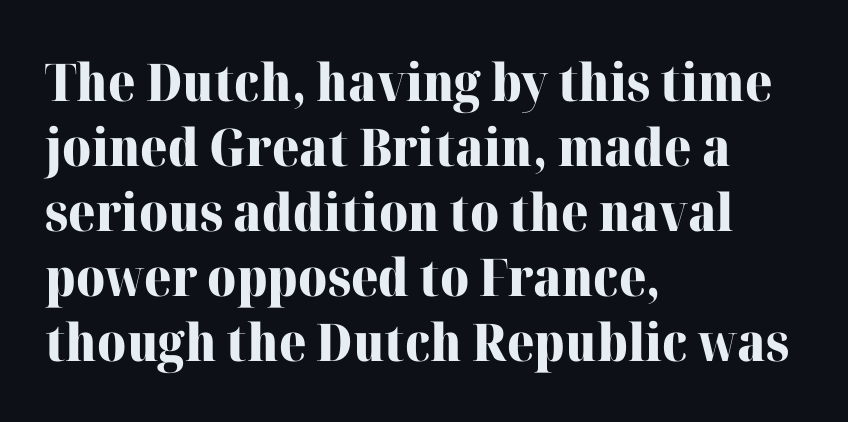
{"serif": "yes", "italic": "no", "bold": "yes", "weight": "heavy", "width": "normal", "stroke_contrast": "high", "x_height": "medium", "monospaced": "no", "underline": "no", "align": "left", "line_spacing": "normal", "line_spacing_ratio": 1.25, "letter_spacing": "normal", "letter_spacing_em": 0.0, "glyph_px": 52}
